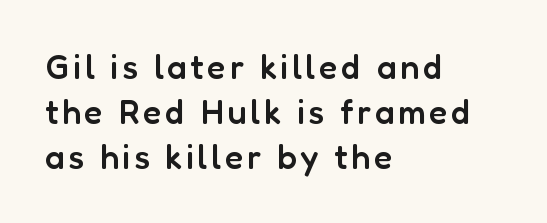
{"serif": "no", "italic": "no", "bold": "semi", "weight": "semibold", "width": "normal", "stroke_contrast": "low", "x_height": "medium", "monospaced": "no", "underline": "no", "align": "left", "line_spacing": "normal", "line_spacing_ratio": 1.32, "glyph_px": 34}
